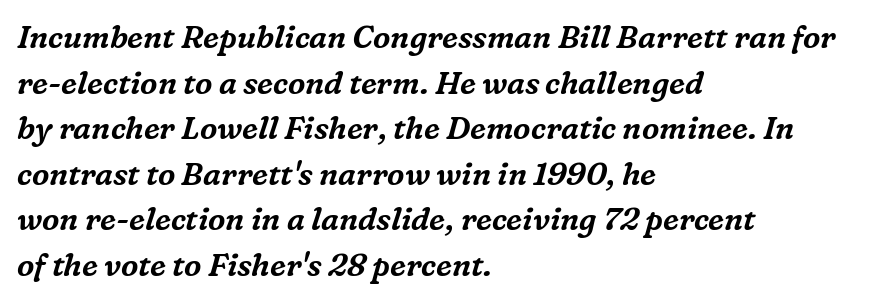
Look at the tracking — it's just the regular setting, nothing added. Observe the serifs anchoring each vertical stroke in this sample. Layout note: lines flush left. A typesetter would mark this as italic.
